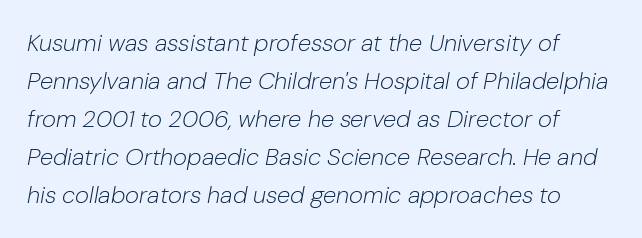
Descender tails drop into unmarked territory. When letters slant like this, we call the style italic. The typesetting does not lean heavy: it is not bold. A normal amount of white space separates one row of letters from the next.
